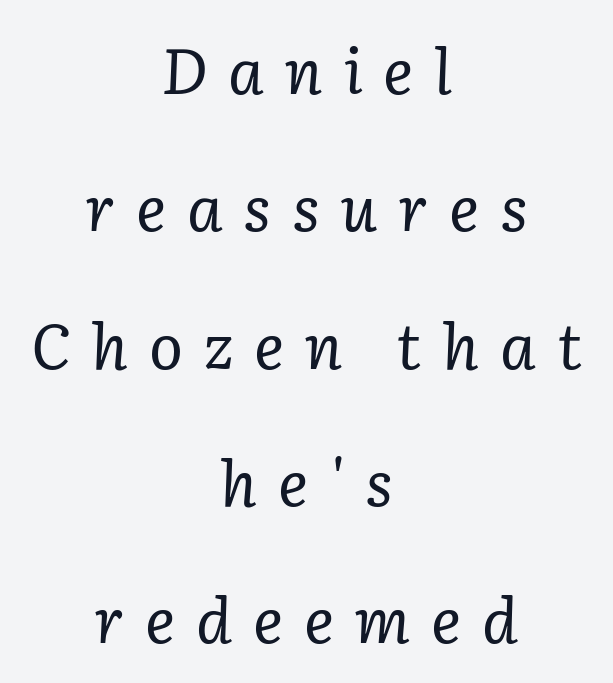
The rendering applies a slant to the glyphs. Classification — serif. The rag falls on both sides of this text block equally. Bold? No — there's no thickening of the strokes. Is there much room between lines? Yes — plenty of vertical air separates them. Beneath every word, the page is bare.
